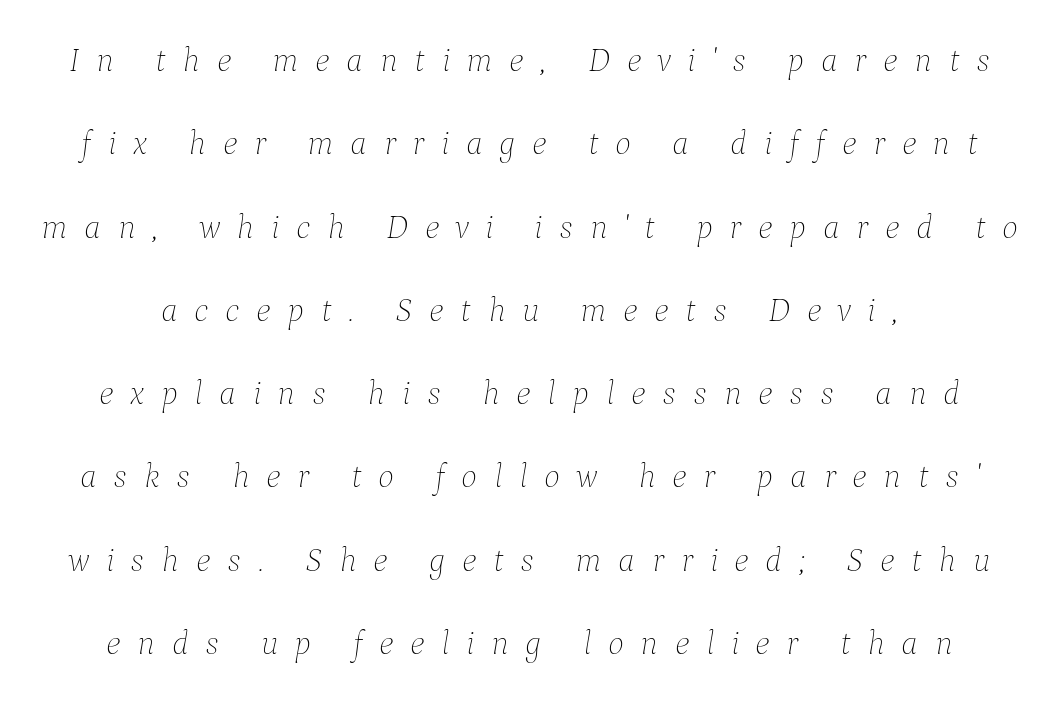
If you drew a line through each stem, it would be angled. This block would shrink considerably if given ordinary leading; it's expanded now. You could not count columns in this text — the font is proportionally spaced. Type without underlining. Think standard paragraph weight, or any step lighter than that. Look at the tracking — it's clearly loosened, letters drifting apart.
